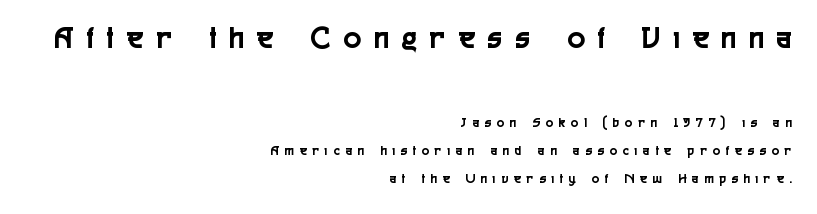
Where is the straight margin? On the right. The upper block of text is set noticeably larger than the block beneath it. Is this a fixed-width face? No — the glyphs have proportional, varying widths. Is there any slant? The stems are plumb. The designer went with a sans here, leaving each stem footless.
